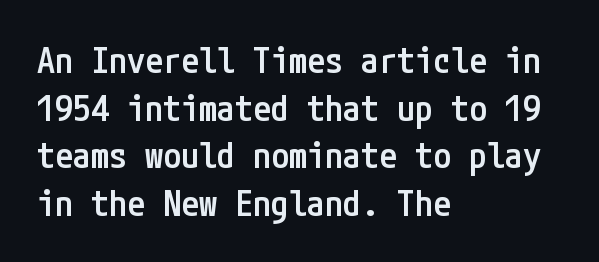
Q: Is the text bold? A: Semi-bold.
Q: Is the text italic (slanted)? A: No, it is upright.
Q: Is the typeface a serif or a sans-serif typeface? A: Sans-serif.
Q: Is the text underlined? A: No.
Q: How is the paragraph aligned? A: Left-aligned.
Q: Is the spacing between letters normal or unusually wide? A: Normal.
Q: Is the spacing between lines tight, normal or loose? A: Normal.
Q: Width (condensed, normal, or wide)? A: Condensed.
Q: Stroke contrast? A: Low.
Q: x-height? A: Medium.
